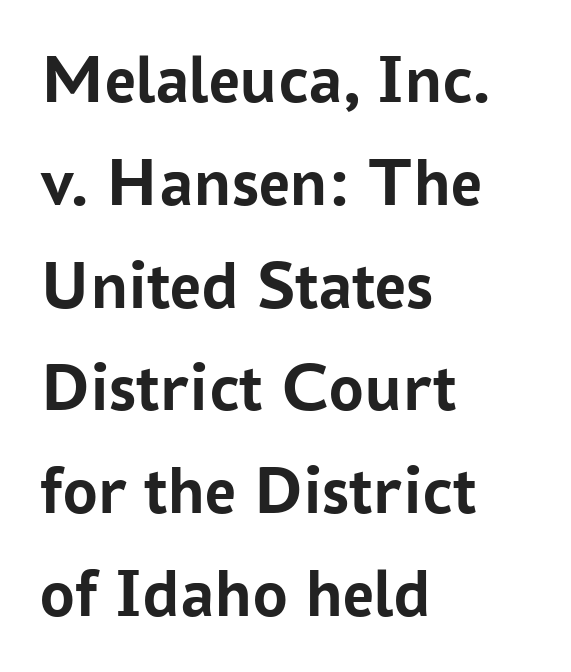
Proportional: the letters do not fall into vertical columns. The font's upright variant was chosen for this text. The rag falls on the right side of this text block. The rendering shows plain stroke endings on the letterforms — a sans-serif design. What weight is shown? A full bold with thick strokes.
